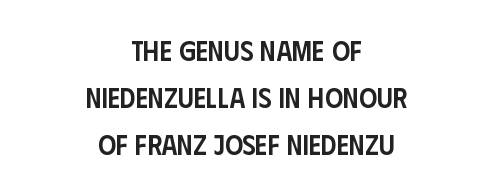
Q: Is the text bold? A: Semi-bold.
Q: Is the text italic (slanted)? A: No, it is upright.
Q: Is the typeface a serif or a sans-serif typeface? A: Sans-serif.
Q: Is the text underlined? A: No.
Q: How is the paragraph aligned? A: Centered.
Q: Is the spacing between letters normal or unusually wide? A: Normal.
Q: Is the spacing between lines tight, normal or loose? A: Normal.
Q: Width (condensed, normal, or wide)? A: Condensed.
Q: Stroke contrast? A: Low.
Q: x-height? A: Large.
Q: Monospaced? A: No.
